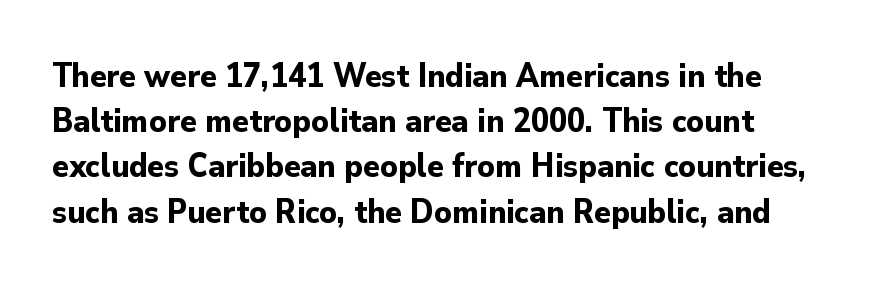
Summary of vertical rhythm: regular, with standard interline spacing. This sample has the flowing, uneven cadence of proportional lettering. Typographically, this falls in the sans-serif category. Bare-footed words on every line.
